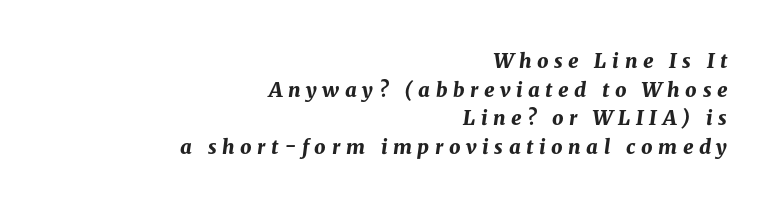
Q: Is the text bold? A: Yes.
Q: Is the text italic (slanted)? A: Yes, it leans right by about 8 degrees.
Q: Is the text underlined? A: No.
Q: How is the paragraph aligned? A: Right-aligned.
Q: Is the spacing between letters normal or unusually wide? A: Unusually wide.
Q: Is the spacing between lines tight, normal or loose? A: Normal.
